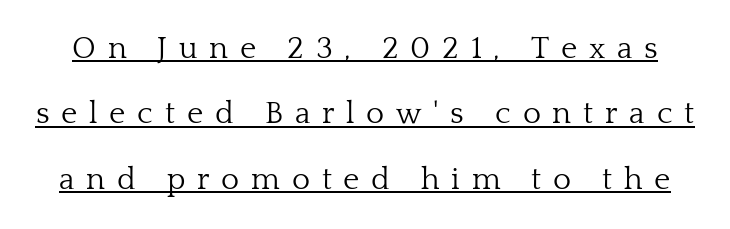
You can tell it's not italic because the verticals are truly vertical. Does extra space separate the letters? Yes, quite a lot of it. Do the characters align in a grid? No, the font is proportional. No letter is thick-stroked: the sample isn't bold. Yep, those are serifs on the letters. This block would shrink considerably if given ordinary leading; it's expanded now.
